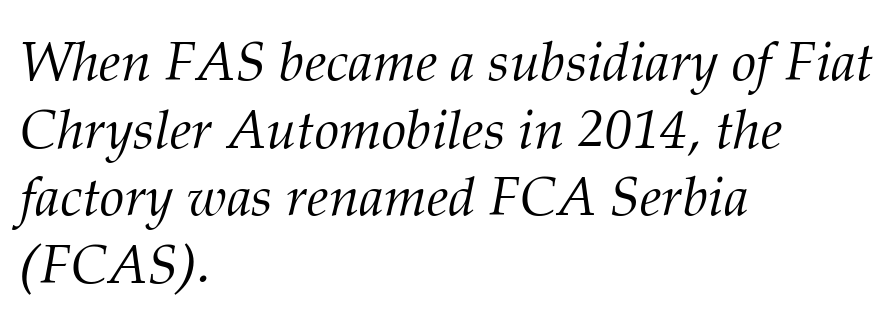
Letter spacing: default. The space directly below the letters is spotless. The face used here is proportionally spaced, like ordinary book or web type. Short and long lines alike share a common starting point at left. The weight would be labelled regular, book, light, or lighter still.
